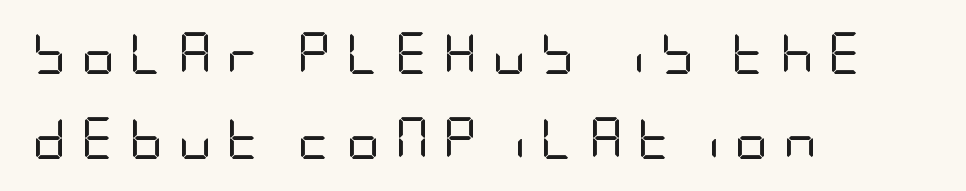
Q: Is the text bold? A: No.
Q: Is the text italic (slanted)? A: No, it is upright.
Q: Is the typeface a serif or a sans-serif typeface? A: Sans-serif.
Q: Is the text underlined? A: No.
Q: How is the paragraph aligned? A: Left-aligned.
Q: Is the spacing between letters normal or unusually wide? A: Unusually wide.
Q: Is the spacing between lines tight, normal or loose? A: Loose.
Q: Width (condensed, normal, or wide)? A: Condensed.
Q: Stroke contrast? A: Low.
Q: x-height? A: Large.
